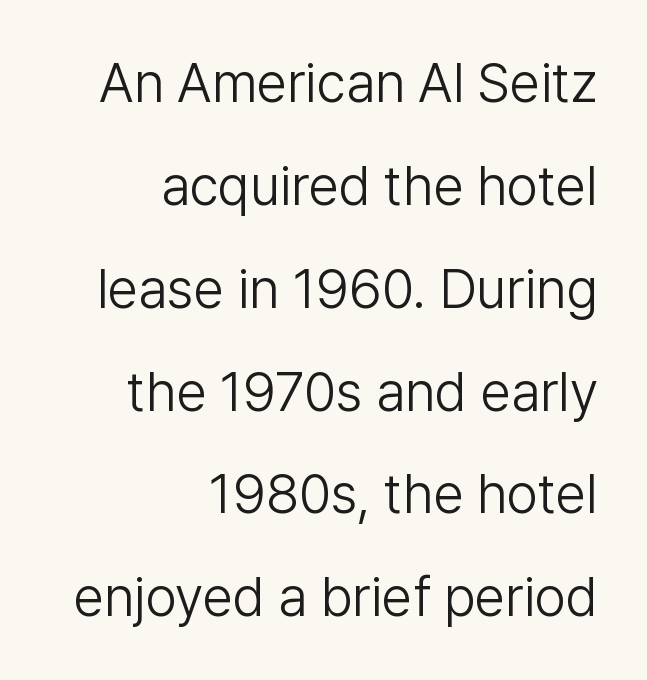
{"serif": "no", "italic": "no", "bold": "no", "weight": "light", "width": "normal", "stroke_contrast": "low", "x_height": "medium", "monospaced": "no", "underline": "no", "align": "right", "line_spacing_ratio": 1.87, "letter_spacing": "normal", "letter_spacing_em": 0.0, "glyph_px": 55}
